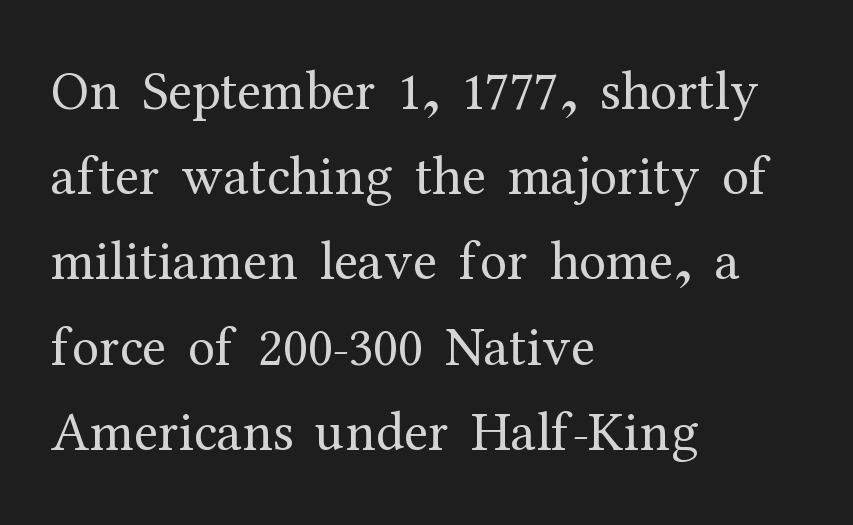
The image shows 55 px regular-weight serif type, upright; set left-aligned, normal line spacing (1.55x), normal letter spacing, not underlined; medium stroke contrast and a medium x-height.
